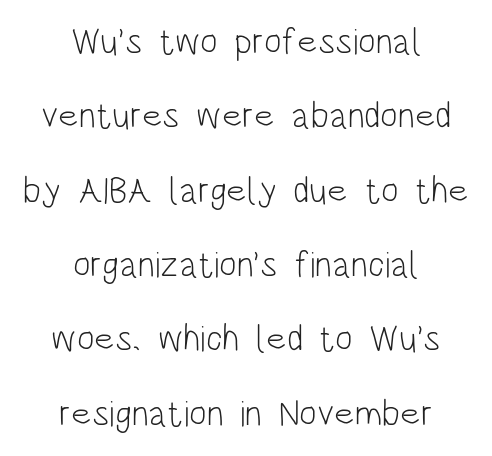
{"serif": "no", "italic": "no", "bold": "no", "weight": "light", "width": "condensed", "stroke_contrast": "low", "x_height": "large", "monospaced": "no", "underline": "no", "align": "center", "line_spacing": "loose", "line_spacing_ratio": 2.01, "letter_spacing": "normal", "letter_spacing_em": 0.0, "glyph_px": 37}
